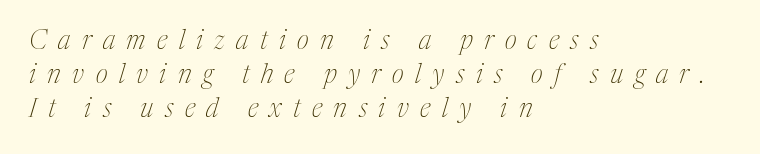
Stems here are at most as thick as an everyday book face. Characters follow at a spacing far wider than the type designer built in. Italic? Definitely — the glyphs are oblique. The vertical gap from one line to the next is medium. The glyphs are unaccompanied by any horizontal stroke below them. The passage is arranged the way most books set body copy — flush left.
